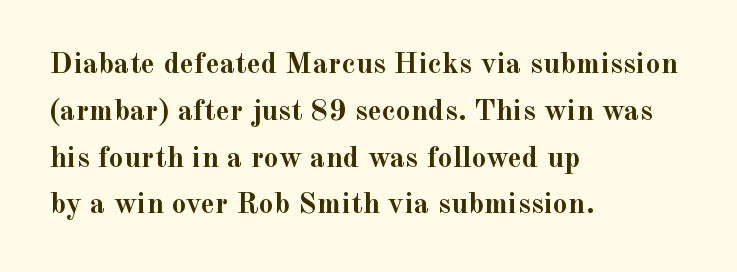
Q: Is the text bold? A: Yes.
Q: Is the text italic (slanted)? A: No, it is upright.
Q: Is the typeface a serif or a sans-serif typeface? A: Serif.
Q: Is the text underlined? A: No.
Q: How is the paragraph aligned? A: Left-aligned.
Q: Is the spacing between letters normal or unusually wide? A: Normal.
Q: Is the spacing between lines tight, normal or loose? A: Normal.
Q: Width (condensed, normal, or wide)? A: Normal.
Q: x-height? A: Small.
Q: Monospaced? A: No.
